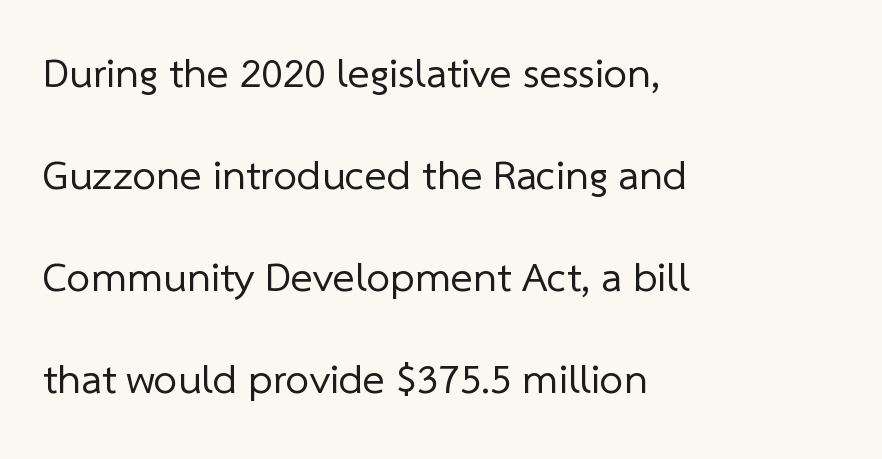
{"serif": "no", "bold": "no", "weight": "regular", "width": "normal", "stroke_contrast": "low", "x_height": "medium", "monospaced": "no", "underline": "no", "align": "left", "line_spacing": "loose", "line_spacing_ratio": 2.43, "letter_spacing": "normal", "letter_spacing_em": 0.0, "glyph_px": 42}
